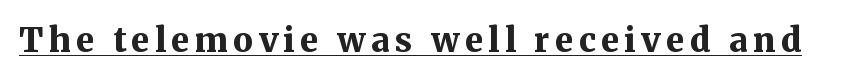
Q: Is the text bold? A: Yes.
Q: Is the text italic (slanted)? A: No, it is upright.
Q: Is the typeface a serif or a sans-serif typeface? A: Serif.
Q: Is the text underlined? A: Yes.
Q: Width (condensed, normal, or wide)? A: Normal.
Q: Stroke contrast? A: Medium.
Q: x-height? A: Medium.
Q: Monospaced? A: No.
